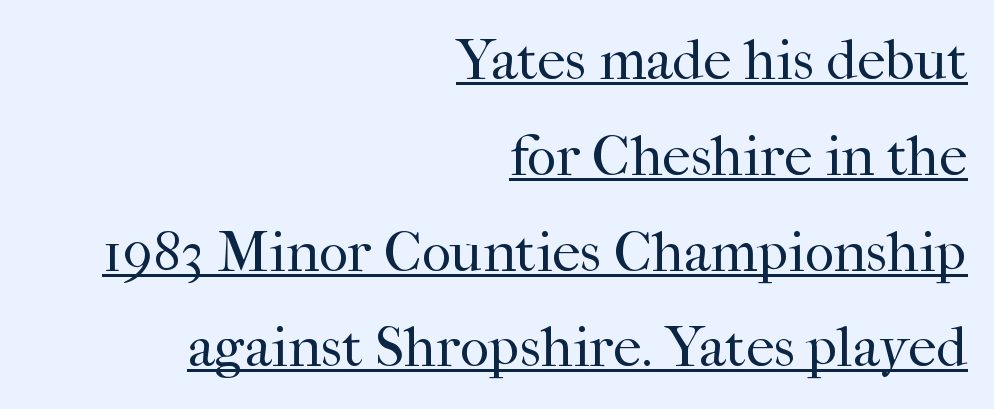
The image shows 57 px regular-weight serif type, upright; set right-aligned, normal line spacing (1.68x), normal letter spacing, underlined; high stroke contrast and a medium x-height.
